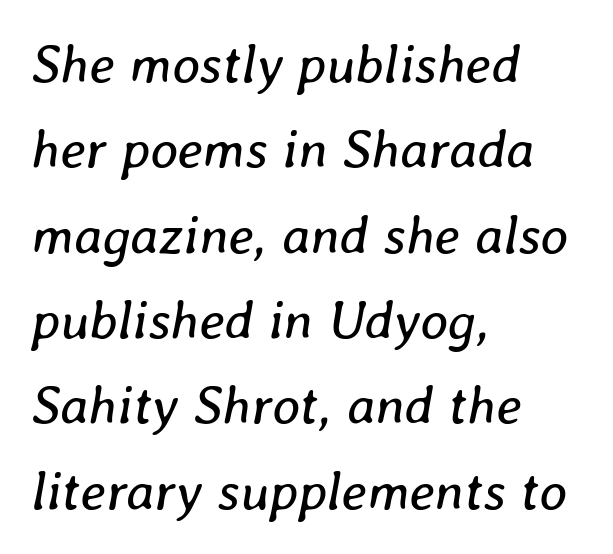
Q: Is the text bold? A: No.
Q: Is the text italic (slanted)? A: Yes, it leans right by about 8 degrees.
Q: Is the text underlined? A: No.
Q: How is the paragraph aligned? A: Left-aligned.
Q: Is the spacing between letters normal or unusually wide? A: Normal.
Q: Is the spacing between lines tight, normal or loose? A: Normal.
Q: Width (condensed, normal, or wide)? A: Normal.
Q: Stroke contrast? A: Low.
Q: x-height? A: Medium.
Q: Monospaced? A: No.
